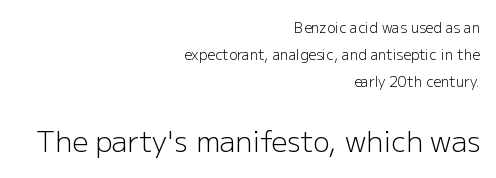
Q: Is the text bold? A: No.
Q: Is the text italic (slanted)? A: No, it is upright.
Q: Is the typeface a serif or a sans-serif typeface? A: Sans-serif.
Q: Is the text underlined? A: No.
Q: How is the paragraph aligned? A: Right-aligned.
Q: Is the spacing between letters normal or unusually wide? A: Normal.
Q: Is the spacing between lines tight, normal or loose? A: Loose.
Q: Which block of text is set in a larger size, the first (top) or the second (bottom)? A: The second (bottom) one.
Q: Width (condensed, normal, or wide)? A: Normal.
Q: Stroke contrast? A: Low.
Q: x-height? A: Medium.
Q: Monospaced? A: No.
